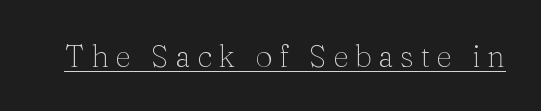
Q: Is the text bold? A: No.
Q: Is the text italic (slanted)? A: No, it is upright.
Q: Is the typeface a serif or a sans-serif typeface? A: Serif.
Q: Is the text underlined? A: Yes.
Q: Is the spacing between letters normal or unusually wide? A: Unusually wide.
Q: Width (condensed, normal, or wide)? A: Normal.
Q: Stroke contrast? A: Medium.
Q: x-height? A: Medium.
Q: Monospaced? A: No.
